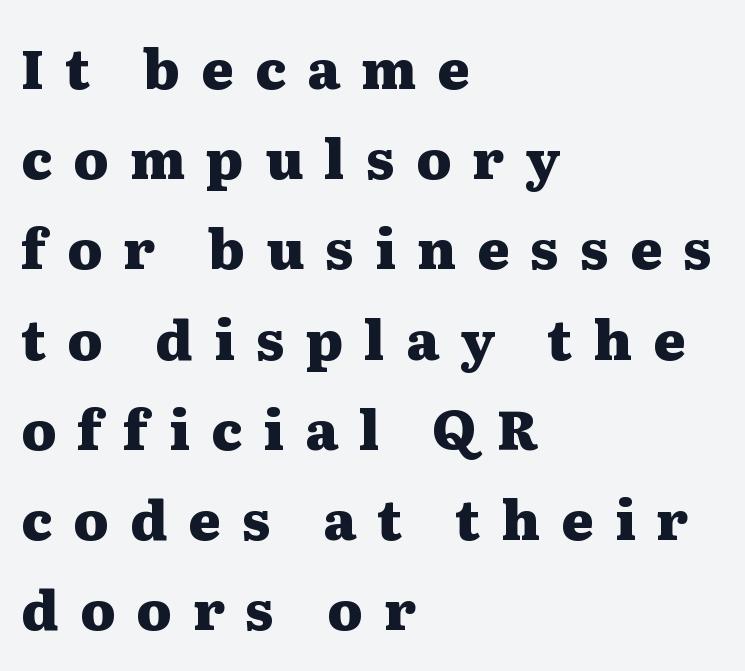
The image shows 55 px heavy, wide serif type, upright; set left-aligned, normal line spacing (1.64x), unusually wide letter spacing (+0.38 em), not underlined; medium stroke contrast and a medium x-height.
